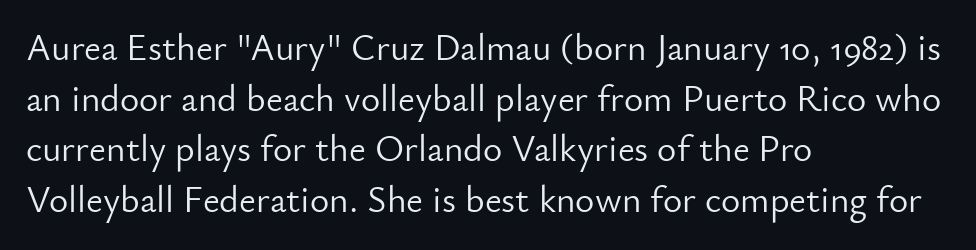
The image shows 37 px light sans-serif type, upright; set left-aligned, normal line spacing (1.37x), normal letter spacing, not underlined; low stroke contrast and a small x-height.
